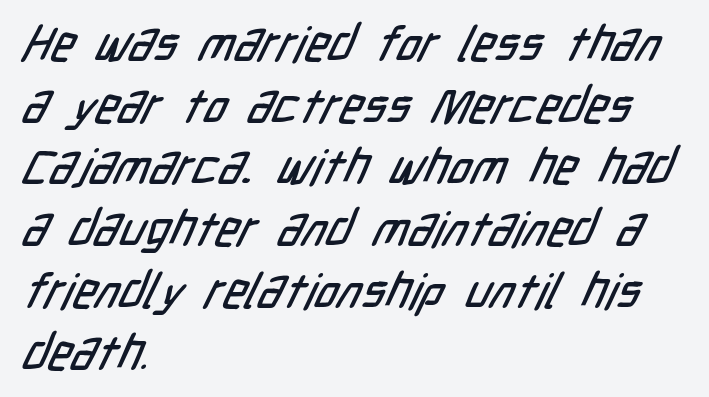
{"serif": "no", "width": "condensed", "stroke_contrast": "low", "x_height": "medium", "monospaced": "no", "underline": "no", "align": "left", "line_spacing": "normal", "line_spacing_ratio": 1.26, "letter_spacing": "normal", "letter_spacing_em": 0.0, "glyph_px": 49}
